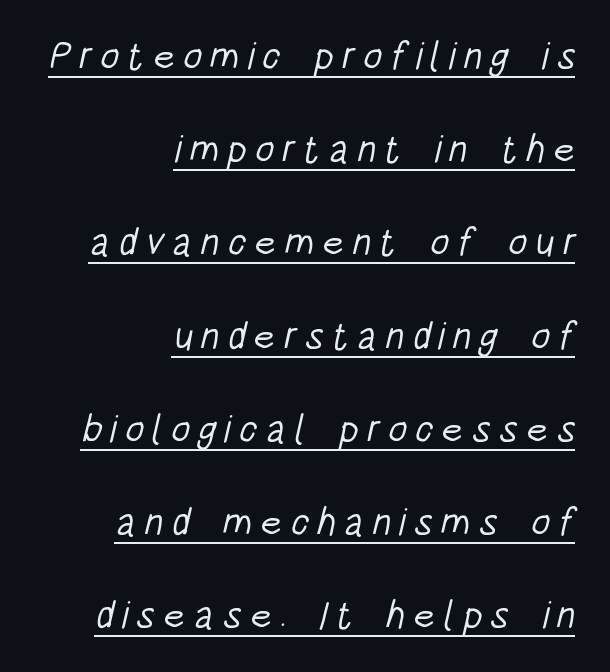
Q: Is the text bold? A: No.
Q: Is the typeface a serif or a sans-serif typeface? A: Sans-serif.
Q: Is the text underlined? A: Yes.
Q: How is the paragraph aligned? A: Right-aligned.
Q: Is the spacing between letters normal or unusually wide? A: Unusually wide.
Q: Is the spacing between lines tight, normal or loose? A: Loose.
Q: Width (condensed, normal, or wide)? A: Condensed.
Q: Stroke contrast? A: Low.
Q: x-height? A: Large.
Q: Monospaced? A: No.
